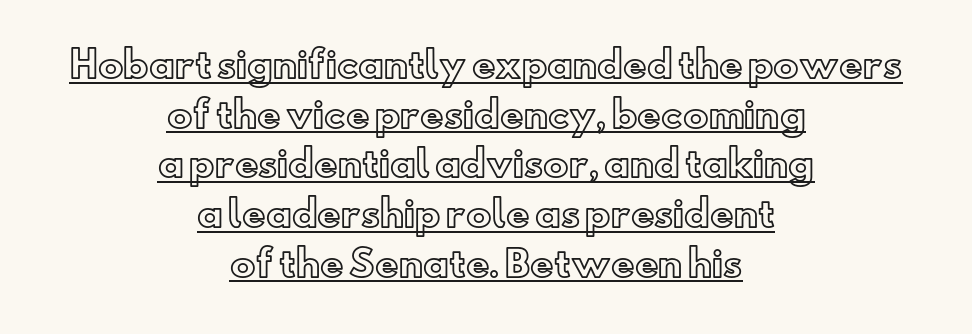
Q: Is the text italic (slanted)? A: No, it is upright.
Q: Is the text underlined? A: Yes.
Q: How is the paragraph aligned? A: Centered.
Q: Is the spacing between letters normal or unusually wide? A: Normal.
Q: Is the spacing between lines tight, normal or loose? A: Normal.
Q: Width (condensed, normal, or wide)? A: Normal.
Q: x-height? A: Small.
Q: Monospaced? A: No.
